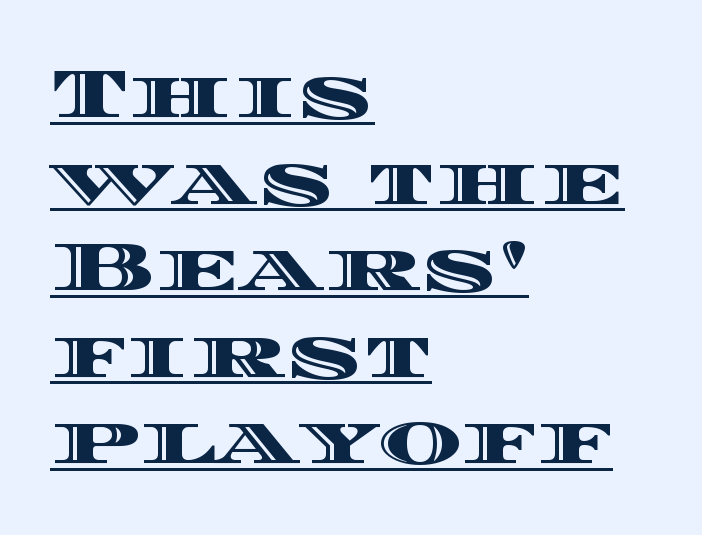
The image shows 71 px wide type, upright; set left-aligned, line spacing 1.22x, normal letter spacing, underlined; a large x-height.
